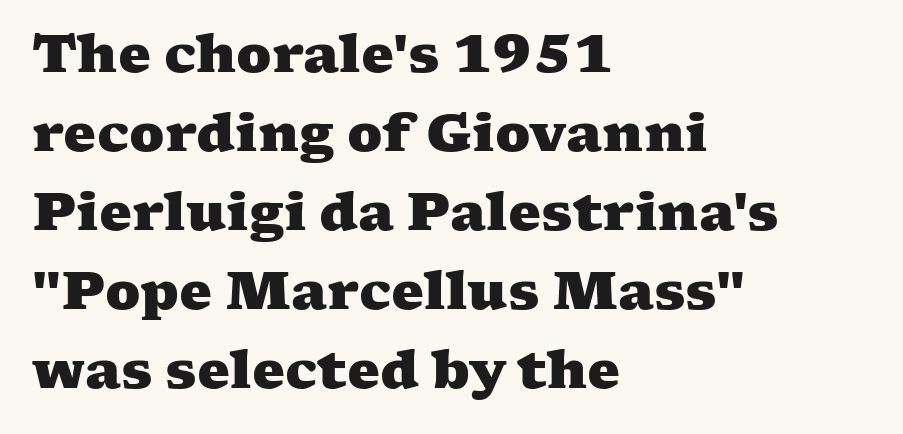
Q: Is the text bold? A: Yes.
Q: Is the typeface a serif or a sans-serif typeface? A: Serif.
Q: Is the text underlined? A: No.
Q: How is the paragraph aligned? A: Left-aligned.
Q: Is the spacing between letters normal or unusually wide? A: Normal.
Q: Is the spacing between lines tight, normal or loose? A: Normal.
Q: Width (condensed, normal, or wide)? A: Wide.
Q: Stroke contrast? A: Medium.
Q: x-height? A: Medium.
Q: Monospaced? A: No.
